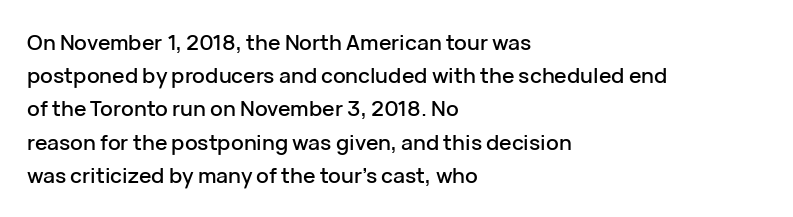
Q: Is the text italic (slanted)? A: No, it is upright.
Q: Is the text underlined? A: No.
Q: How is the paragraph aligned? A: Left-aligned.
Q: Is the spacing between letters normal or unusually wide? A: Normal.
Q: Is the spacing between lines tight, normal or loose? A: Normal.
